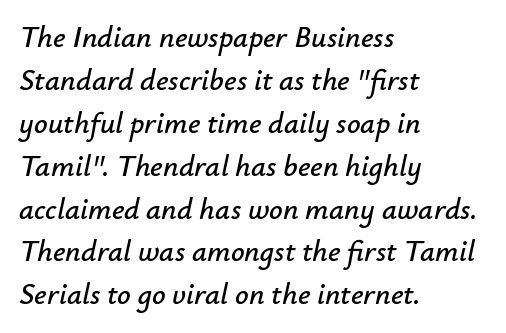
{"italic": "yes", "lean": "right", "slant_degrees": 12, "width": "normal", "stroke_contrast": "low", "x_height": "small", "monospaced": "no", "underline": "no", "align": "left", "line_spacing": "normal", "line_spacing_ratio": 1.43, "letter_spacing": "normal", "letter_spacing_em": 0.0, "glyph_px": 30}
